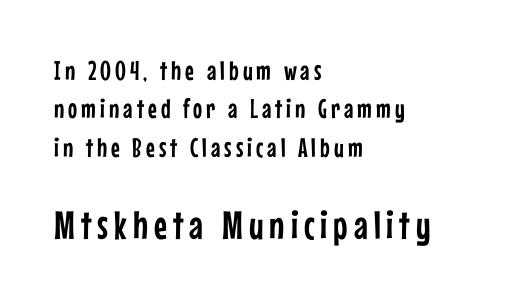
{"serif": "no", "italic": "no", "width": "condensed", "stroke_contrast": "low", "x_height": "medium", "monospaced": "no", "underline": "no", "align": "left", "line_spacing": "normal", "line_spacing_ratio": 1.42, "larger_block": "second", "size_ratio": 1.48, "glyph_px": 40}
